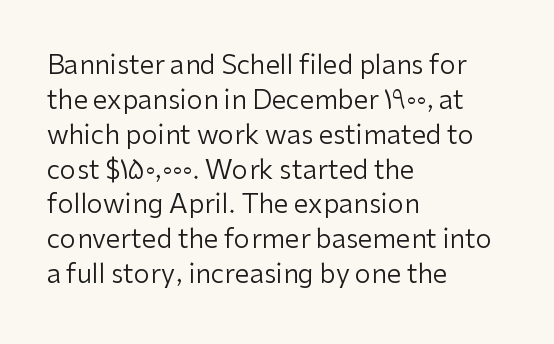
The strip under each line holds only bare page. Short note: letters normally spaced. The axis of the letterforms is exactly vertical. Line spacing here is normal. The rendering anchors every line to the left-hand side.
